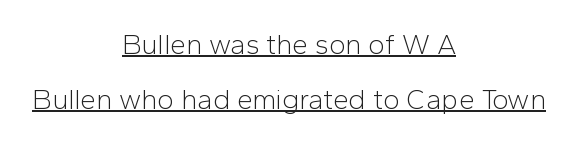
The image shows 28 px light sans-serif type, upright; set centered, loose line spacing (1.96x), normal letter spacing, underlined; low stroke contrast and a medium x-height.
